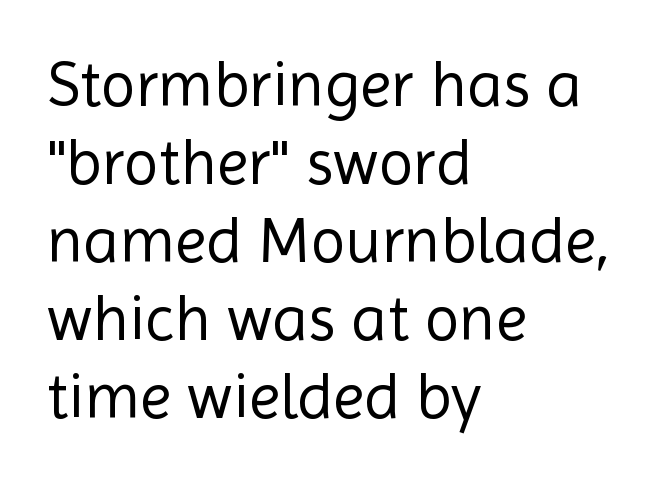
Honestly, the letter spacing is just normal — you wouldn't notice it. Type style note: lacks serifs. Just letters on the line, the space beneath them empty. The face used here is proportionally spaced, like ordinary book or web type. Is the type heavy? It reads as light-to-regular instead. A typesetter would mark this as roman, not italic.
